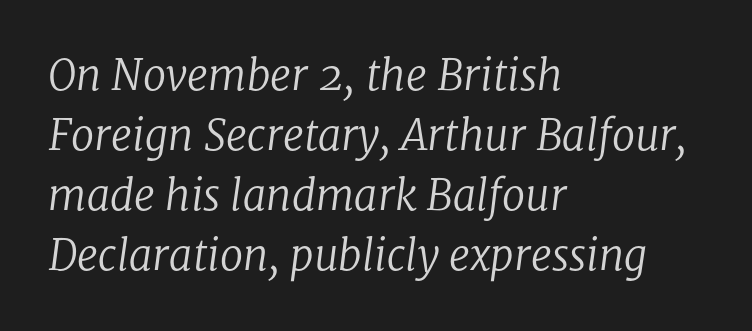
{"serif": "yes", "italic": "yes", "lean": "right", "slant_degrees": 8, "bold": "no", "weight": "regular", "width": "normal", "stroke_contrast": "low", "x_height": "medium", "monospaced": "no", "underline": "no", "align": "left", "line_spacing": "normal", "line_spacing_ratio": 1.43, "letter_spacing": "normal", "letter_spacing_em": 0.0, "glyph_px": 42}
